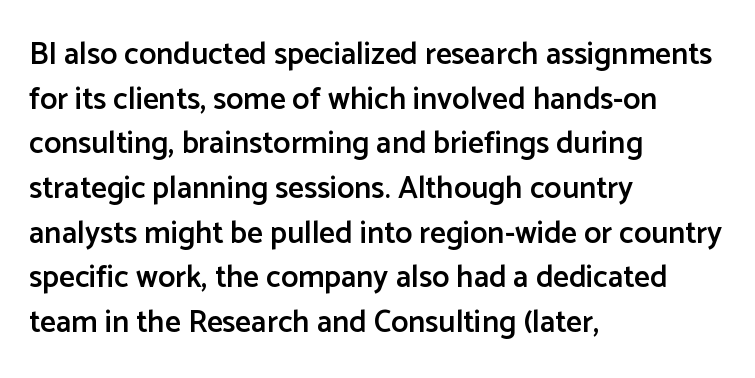
Q: Is the text bold? A: Semi-bold.
Q: Is the text italic (slanted)? A: No, it is upright.
Q: Is the typeface a serif or a sans-serif typeface? A: Sans-serif.
Q: Is the text underlined? A: No.
Q: How is the paragraph aligned? A: Left-aligned.
Q: Is the spacing between letters normal or unusually wide? A: Normal.
Q: Is the spacing between lines tight, normal or loose? A: Normal.
Q: Width (condensed, normal, or wide)? A: Normal.
Q: Stroke contrast? A: Low.
Q: x-height? A: Medium.
Q: Monospaced? A: No.
